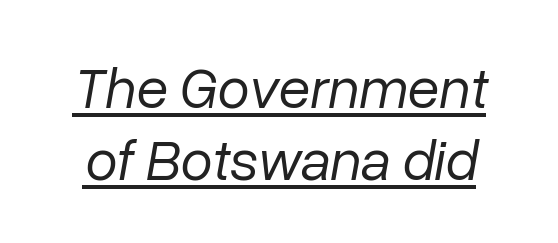
{"italic": "yes", "lean": "right", "slant_degrees": 10, "bold": "no", "weight": "regular", "width": "normal", "stroke_contrast": "low", "x_height": "medium", "monospaced": "no", "underline": "yes", "line_spacing_ratio": 1.24, "letter_spacing": "normal", "letter_spacing_em": 0.0, "glyph_px": 58}
